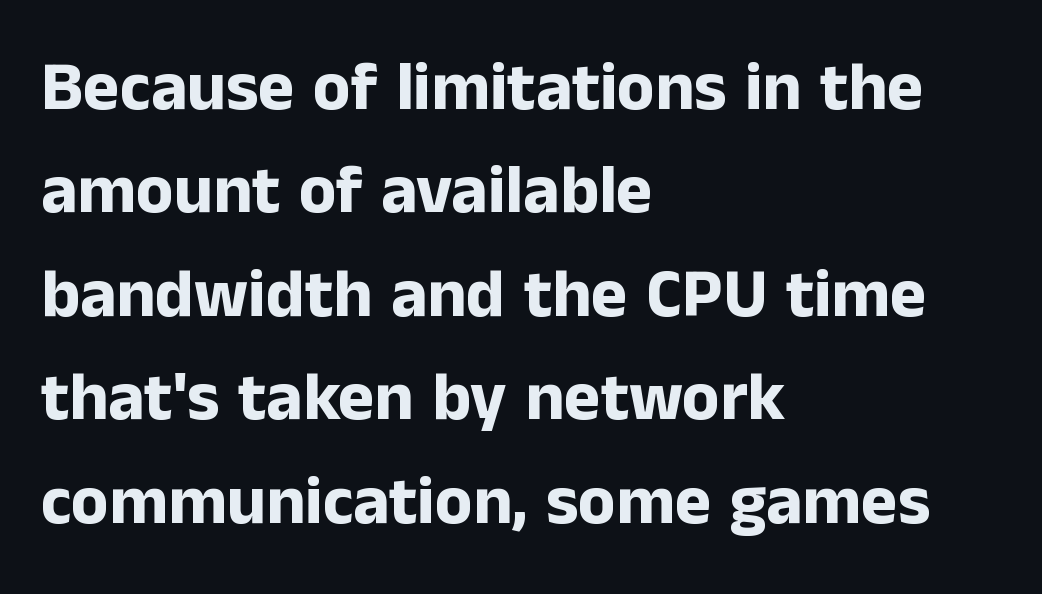
Q: Is the text bold? A: Yes.
Q: Is the text italic (slanted)? A: No, it is upright.
Q: Is the typeface a serif or a sans-serif typeface? A: Sans-serif.
Q: Is the text underlined? A: No.
Q: How is the paragraph aligned? A: Left-aligned.
Q: Is the spacing between letters normal or unusually wide? A: Normal.
Q: Is the spacing between lines tight, normal or loose? A: Normal.
Q: Width (condensed, normal, or wide)? A: Normal.
Q: Stroke contrast? A: Low.
Q: x-height? A: Medium.
Q: Monospaced? A: No.
